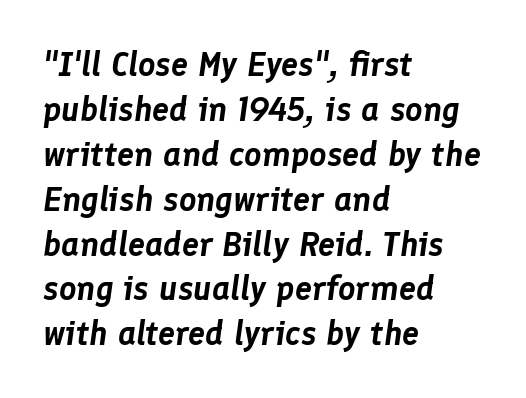
Standard letterfit; no display-style spreading of the glyphs. What's the leading like? Ordinary, nothing unusual. The face used here is proportionally spaced, like ordinary book or web type. The font's italic variant was chosen for this text. A clean baseline with only descenders dipping below it. Which margin do the lines hug? The left one — the right edge is uneven.
